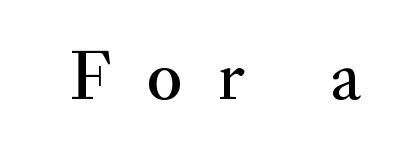
Q: Is the text italic (slanted)? A: No, it is upright.
Q: Is the typeface a serif or a sans-serif typeface? A: Serif.
Q: Is the text underlined? A: No.
Q: Is the spacing between letters normal or unusually wide? A: Unusually wide.
Q: Width (condensed, normal, or wide)? A: Normal.
Q: Stroke contrast? A: Medium.
Q: x-height? A: Small.
Q: Monospaced? A: No.
